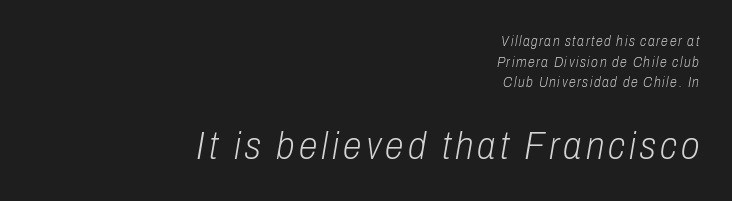
{"italic": "yes", "lean": "right", "slant_degrees": 10, "bold": "no", "weight": "light", "width": "condensed", "stroke_contrast": "low", "x_height": "medium", "monospaced": "no", "underline": "no", "align": "right", "line_spacing": "normal", "line_spacing_ratio": 1.47, "larger_block": "second", "size_ratio": 2.71, "glyph_px": 38}
